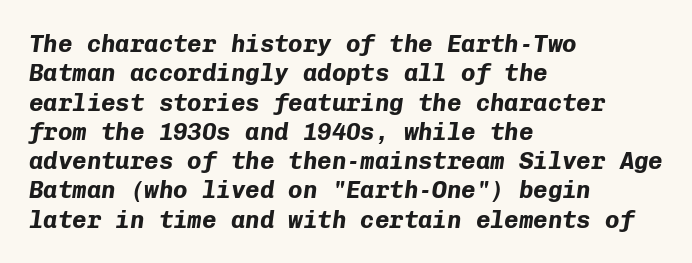
{"italic": "yes", "lean": "right", "slant_degrees": 8, "bold": "yes", "underline": "no", "align": "left", "line_spacing_ratio": 1.22, "letter_spacing": "normal", "letter_spacing_em": 0.0, "glyph_px": 24}
